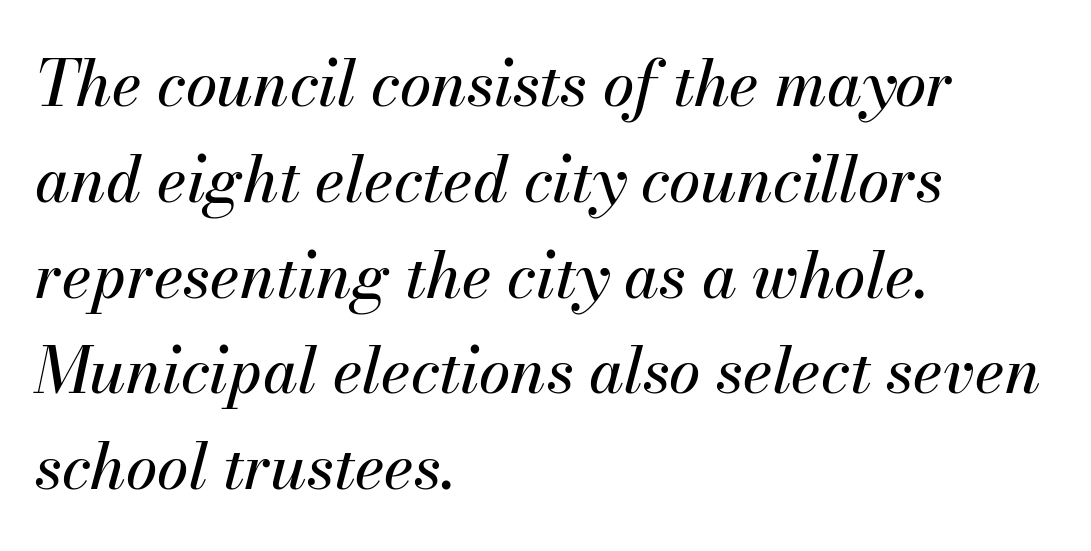
Q: Is the text italic (slanted)? A: Yes, it leans right by about 13 degrees.
Q: Is the text underlined? A: No.
Q: How is the paragraph aligned? A: Left-aligned.
Q: Is the spacing between letters normal or unusually wide? A: Normal.
Q: Is the spacing between lines tight, normal or loose? A: Normal.
Q: Width (condensed, normal, or wide)? A: Normal.
Q: Stroke contrast? A: Medium.
Q: x-height? A: Small.
Q: Monospaced? A: No.
